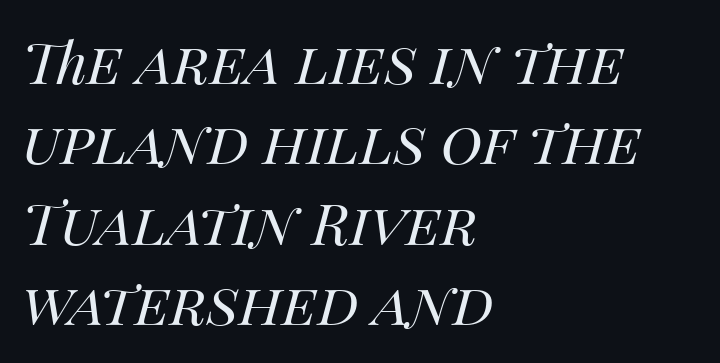
The image shows 57 px regular-weight type, italic (leaning right); set left-aligned, normal line spacing (1.41x), normal letter spacing, not underlined; medium stroke contrast and a large x-height.
